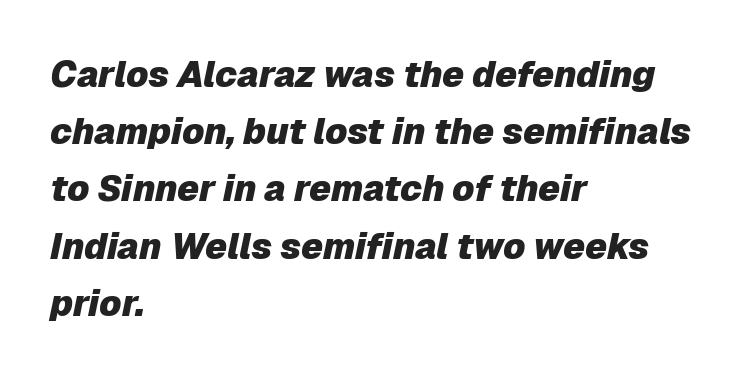
Q: Is the text bold? A: Yes.
Q: Is the text italic (slanted)? A: Yes, it leans right by about 12 degrees.
Q: Is the text underlined? A: No.
Q: How is the paragraph aligned? A: Left-aligned.
Q: Is the spacing between letters normal or unusually wide? A: Normal.
Q: Is the spacing between lines tight, normal or loose? A: Normal.
Q: Width (condensed, normal, or wide)? A: Normal.
Q: Stroke contrast? A: Low.
Q: x-height? A: Medium.
Q: Monospaced? A: No.
